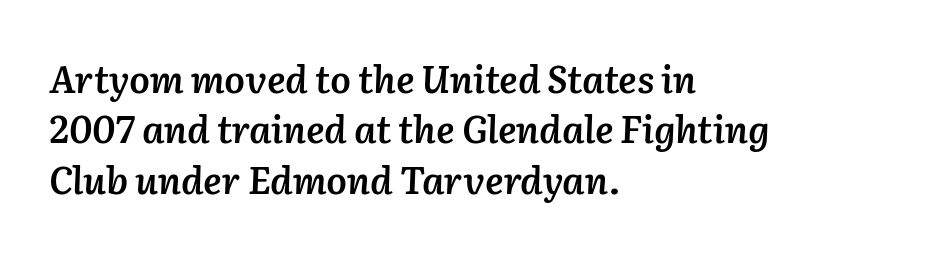
The image shows 37 px semibold type, italic (leaning right); set left-aligned, normal line spacing (1.36x), normal letter spacing, not underlined; low stroke contrast and a medium x-height.
